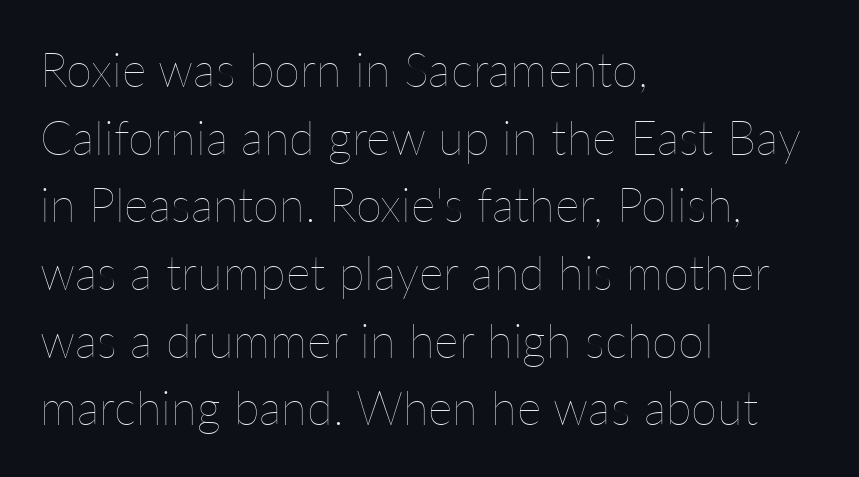
{"italic": "no", "bold": "no", "weight": "thin", "width": "normal", "stroke_contrast": "low", "x_height": "medium", "monospaced": "no", "underline": "no", "align": "left", "line_spacing": "normal", "line_spacing_ratio": 1.44, "letter_spacing": "normal", "letter_spacing_em": 0.0, "glyph_px": 47}
